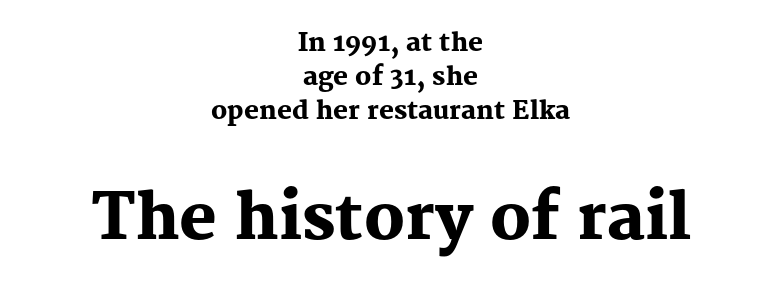
Glyph-to-glyph distance matches everyday printed text. Is there any slant? The stems are plumb. I'd call this a serif setting — the letters wear small feet. Leftover space on each line is divided equally before and after the words. Words float on clear page, feet unadorned.
